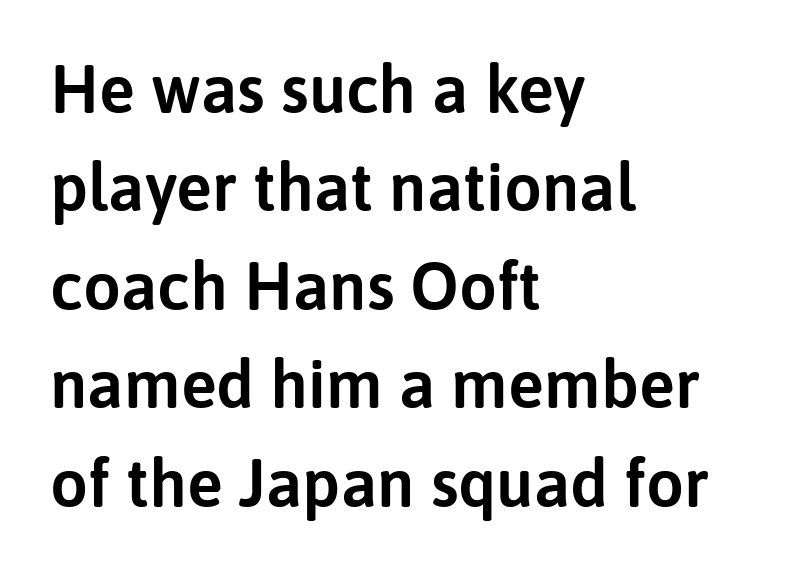
The lettering stays uniformly vertical, giving the passage a roman look. No extra tracking has been applied to these lines. The paragraph shown leans on its left margin. The passage shown is typeset with a sans-serif family. The designer left line spacing at the default.
